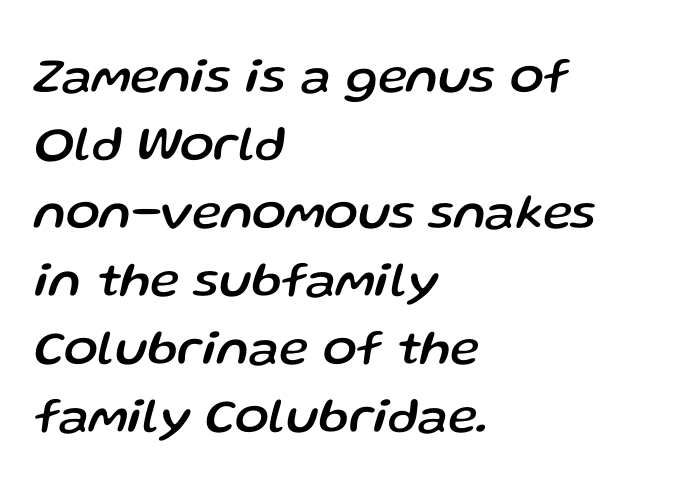
Q: Is the text italic (slanted)? A: Yes, it leans right by about 13 degrees.
Q: Is the text underlined? A: No.
Q: How is the paragraph aligned? A: Left-aligned.
Q: Is the spacing between letters normal or unusually wide? A: Normal.
Q: Is the spacing between lines tight, normal or loose? A: Normal.
Q: Width (condensed, normal, or wide)? A: Normal.
Q: Stroke contrast? A: Low.
Q: x-height? A: Medium.
Q: Monospaced? A: No.
